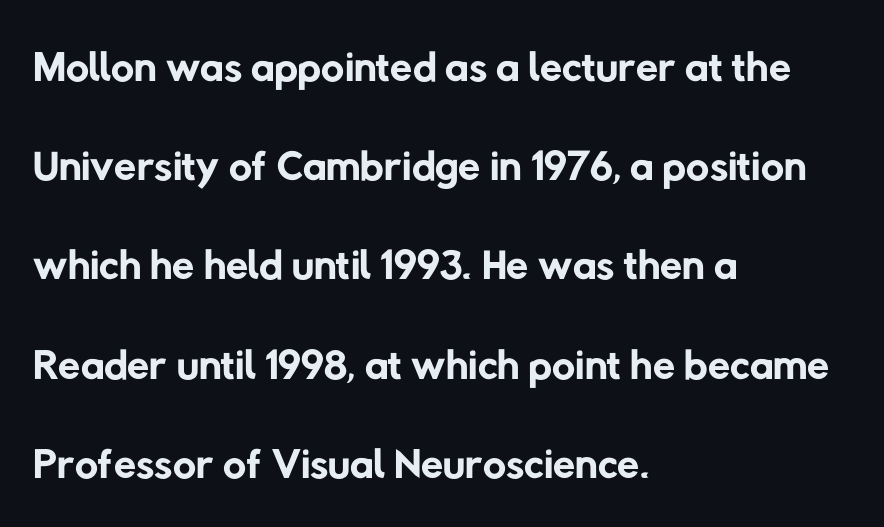
Q: Is the text bold? A: No.
Q: Is the typeface a serif or a sans-serif typeface? A: Sans-serif.
Q: Is the text underlined? A: No.
Q: How is the paragraph aligned? A: Left-aligned.
Q: Is the spacing between letters normal or unusually wide? A: Normal.
Q: Is the spacing between lines tight, normal or loose? A: Normal.
Q: Width (condensed, normal, or wide)? A: Normal.
Q: Stroke contrast? A: Low.
Q: x-height? A: Medium.
Q: Monospaced? A: No.
